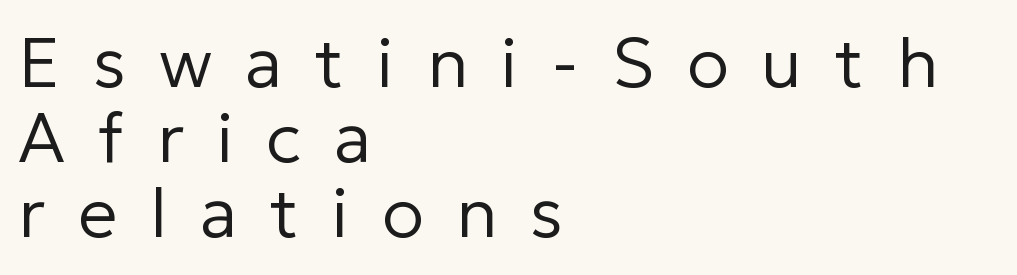
Compared with a typical body face, this is equally light or lighter still. Which margin do the lines hug? The left one — the right edge is uneven. Does the lettering tilt? It doesn't — this is upright. The passage shown is typed in a proportional face where columns would drift. Stroke terminals: plain, sans-serif. Any mark beneath the type? The region is blank.
